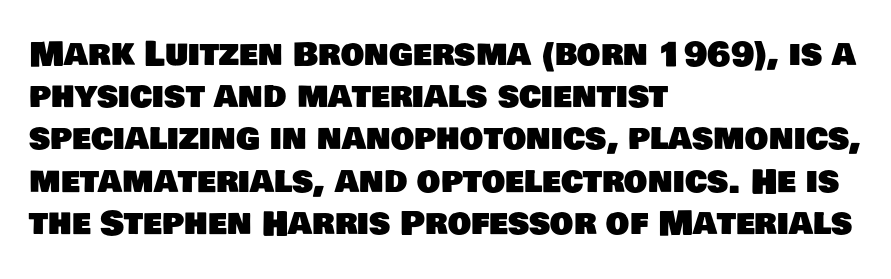
The image shows 33 px sans-serif type; set left-aligned, normal line spacing (1.28x), normal letter spacing, not underlined; low stroke contrast and a large x-height.
